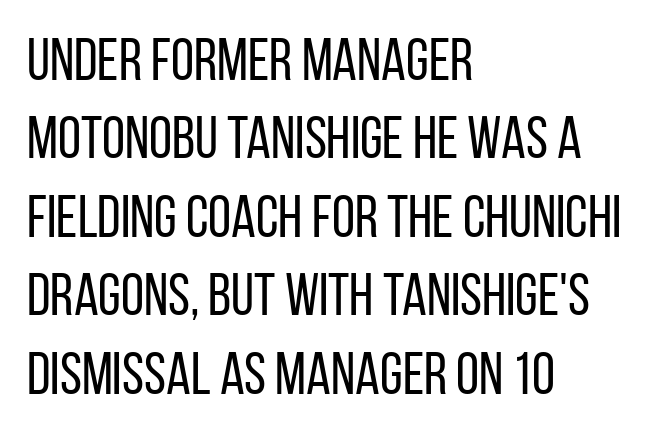
Q: Is the text bold? A: No.
Q: Is the text italic (slanted)? A: No, it is upright.
Q: Is the typeface a serif or a sans-serif typeface? A: Sans-serif.
Q: Is the text underlined? A: No.
Q: How is the paragraph aligned? A: Left-aligned.
Q: Is the spacing between letters normal or unusually wide? A: Normal.
Q: Is the spacing between lines tight, normal or loose? A: Normal.
Q: Width (condensed, normal, or wide)? A: Condensed.
Q: Stroke contrast? A: Low.
Q: x-height? A: Large.
Q: Monospaced? A: No.
